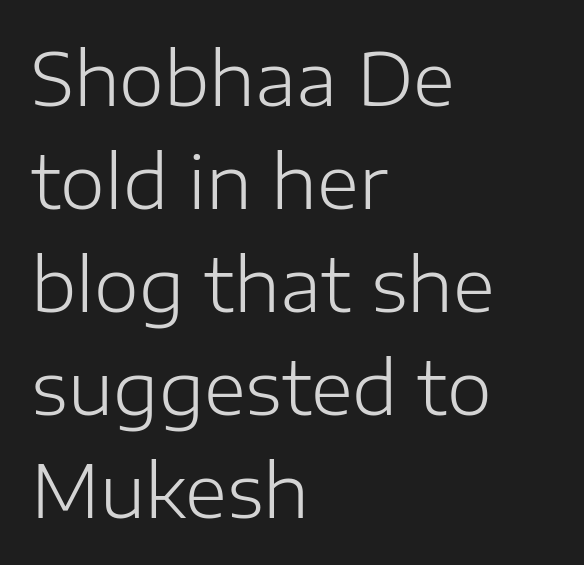
The image shows 72 px light sans-serif type, upright; set left-aligned, normal line spacing (1.43x), normal letter spacing, not underlined; low stroke contrast and a medium x-height.
